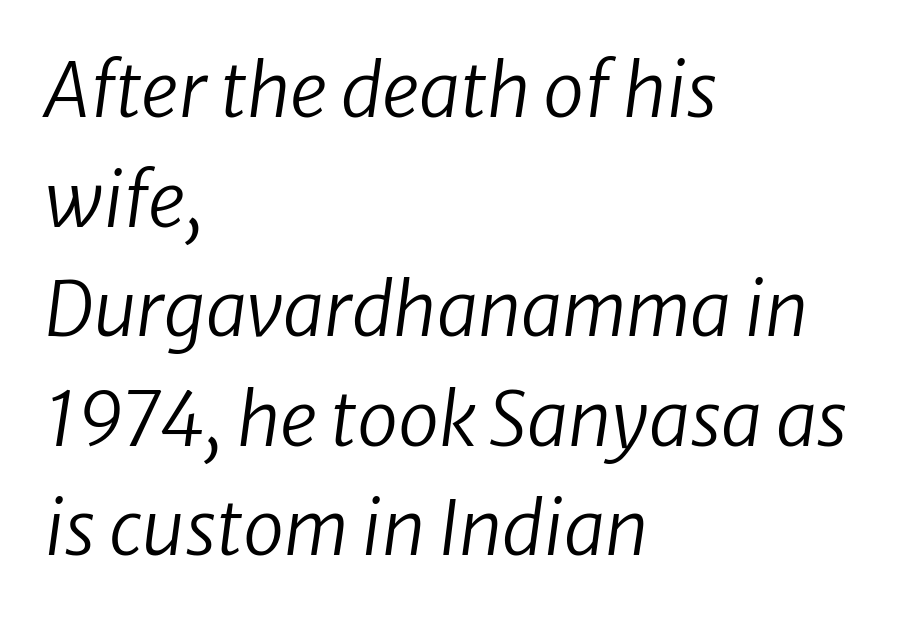
Q: Is the text bold? A: No.
Q: Is the text italic (slanted)? A: Yes, it leans right by about 8 degrees.
Q: Is the text underlined? A: No.
Q: How is the paragraph aligned? A: Left-aligned.
Q: Is the spacing between letters normal or unusually wide? A: Normal.
Q: Is the spacing between lines tight, normal or loose? A: Normal.
Q: Width (condensed, normal, or wide)? A: Normal.
Q: Stroke contrast? A: Low.
Q: x-height? A: Medium.
Q: Monospaced? A: No.
